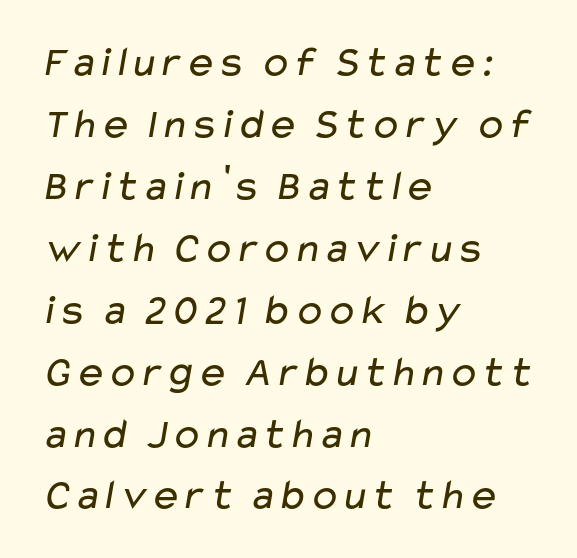
A quiet, ordinary-to-light weight characterises the typeface. The text block is weighted toward the left margin, trailing off unevenly rightward. Spacing between characters is what you'd get straight out of the box. This sample has the flowing, uneven cadence of proportional lettering. No word sits above an underline. The text was rendered using a sans face with plain stroke endings.
